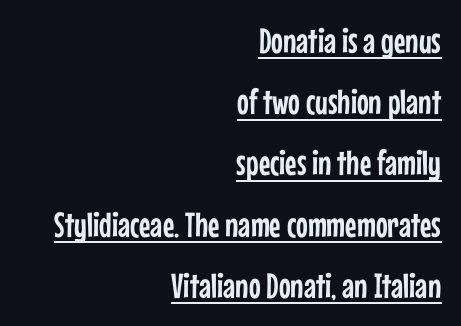
The lines are quadded right. Are there feet on the stems? There aren't — it's a sans. This rendering leaves character spacing at its baseline value. A typographer would call this underscored text. Spacing verdict: proportional, widths tailored to each character. This is roman type, the default non-slanted kind.
